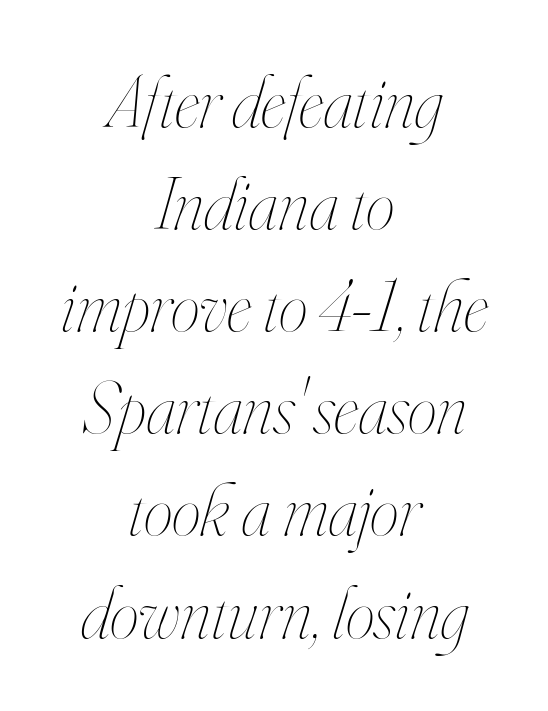
Horizontal bands of white between lines are of average thickness. Observe the lean: these are italic letterforms. Nobody touched the tracking dial on this one. The string is rendered with underlining switched off. Is this a fixed-width face? No — the glyphs have proportional, varying widths. Weight: regular or lighter.
